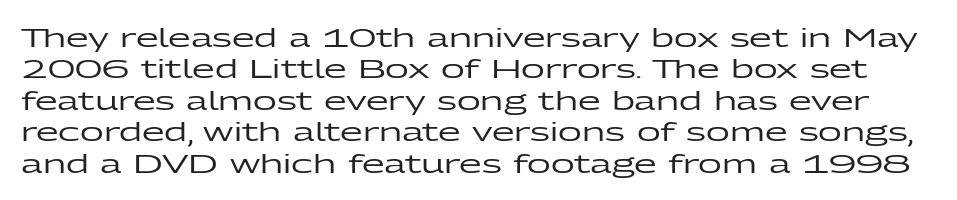
The image shows 26 px text type, upright; set line spacing 1.21x, normal letter spacing, not underlined.
